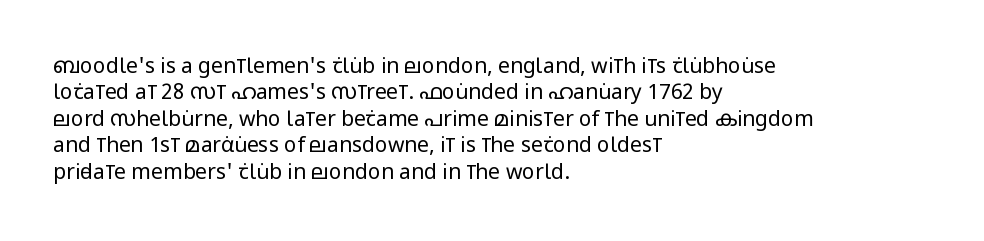
{"italic": "no", "bold": "no", "underline": "no", "align": "left", "line_spacing": "normal", "line_spacing_ratio": 1.26, "letter_spacing": "normal", "letter_spacing_em": 0.0, "glyph_px": 21}
